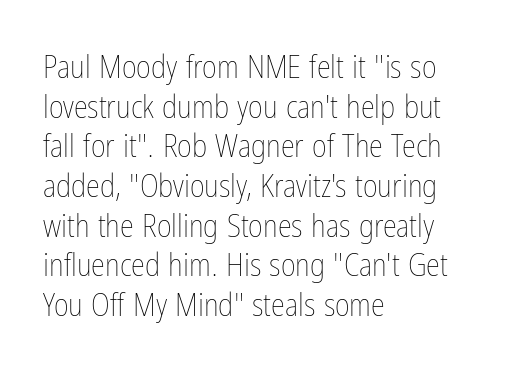
The image shows 32 px thin, condensed type, upright; set left-aligned, line spacing 1.24x, normal letter spacing, not underlined; low stroke contrast and a medium x-height.
